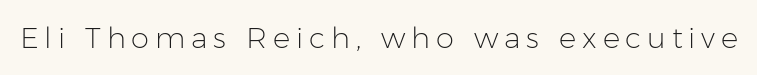
Stroke thickness stays within the range of a standard reading face or lighter. The rendering uses natural spacing where letterforms have individual widths. This is the regular roman posture of the typeface. Any mark beneath the type? The region is blank. The typeface chosen for these lines omits serifs.
